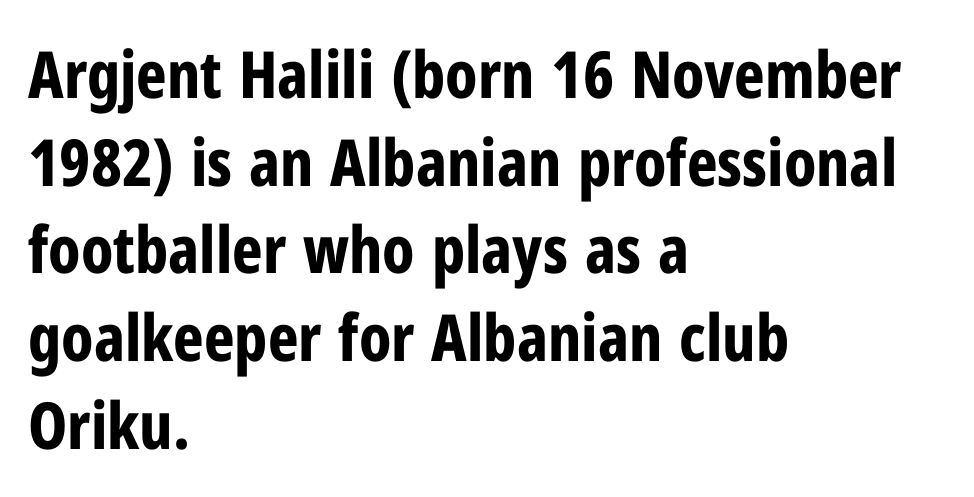
Ordinary non-slanted type is in use. These lines are set flush left with a ragged right edge. Proportional: the letters do not fall into vertical columns. A dark, heavy texture on the line: the type is bold. Regarding serifs, this sample does without them.
